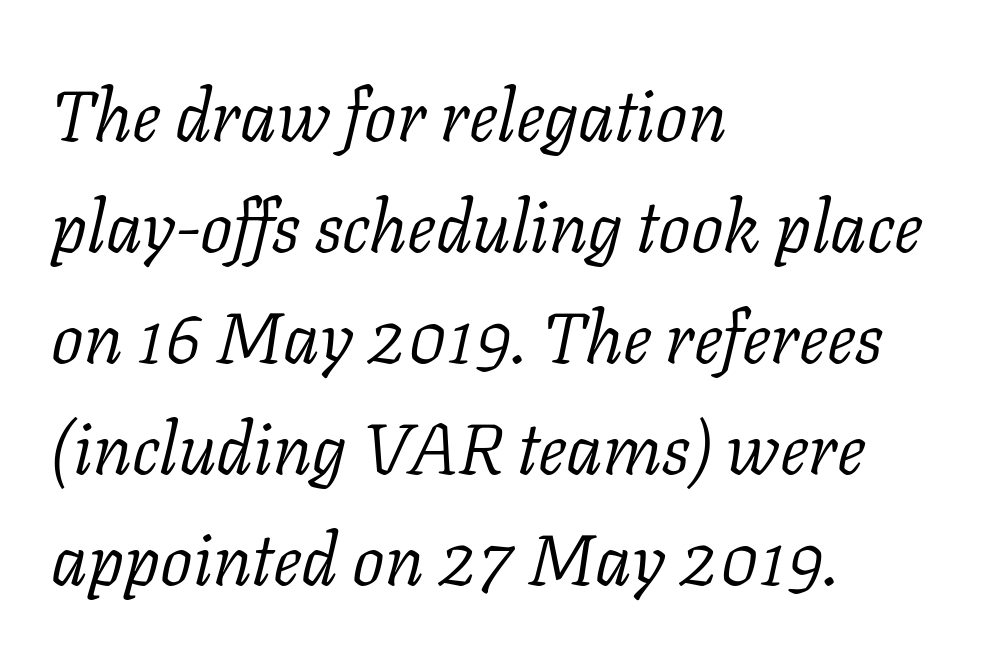
Q: Is the text bold? A: No.
Q: Is the text italic (slanted)? A: Yes, it leans right by about 11 degrees.
Q: Is the typeface a serif or a sans-serif typeface? A: Serif.
Q: Is the text underlined? A: No.
Q: How is the paragraph aligned? A: Left-aligned.
Q: Is the spacing between letters normal or unusually wide? A: Normal.
Q: Is the spacing between lines tight, normal or loose? A: Normal.
Q: Width (condensed, normal, or wide)? A: Normal.
Q: Stroke contrast? A: Low.
Q: x-height? A: Medium.
Q: Monospaced? A: No.
